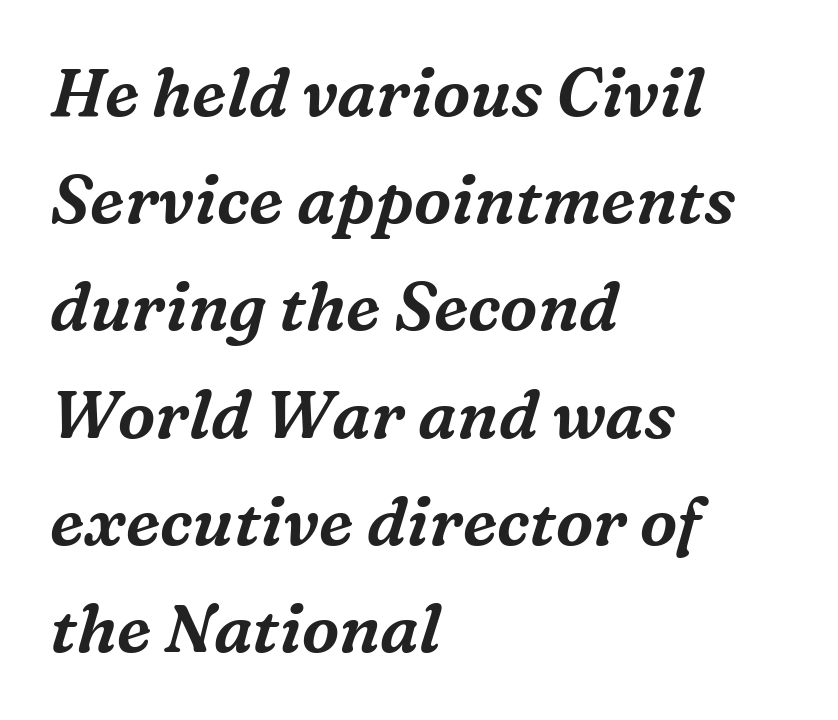
Q: Is the text italic (slanted)? A: Yes, it leans right by about 16 degrees.
Q: Is the typeface a serif or a sans-serif typeface? A: Serif.
Q: Is the text underlined? A: No.
Q: How is the paragraph aligned? A: Left-aligned.
Q: Is the spacing between letters normal or unusually wide? A: Normal.
Q: Is the spacing between lines tight, normal or loose? A: Normal.
Q: Width (condensed, normal, or wide)? A: Normal.
Q: Stroke contrast? A: Medium.
Q: x-height? A: Medium.
Q: Monospaced? A: No.
